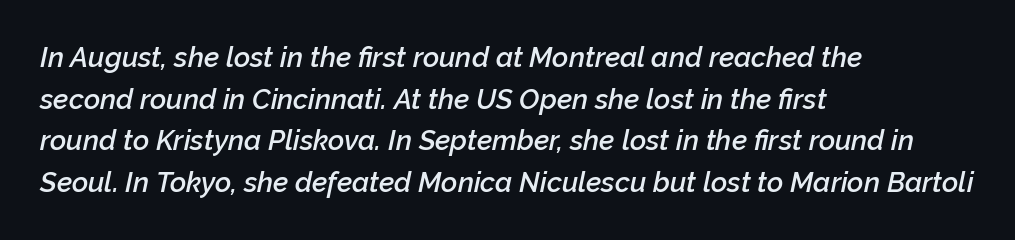
{"italic": "yes", "lean": "right", "slant_degrees": 12, "bold": "semi", "weight": "semibold", "width": "normal", "stroke_contrast": "low", "x_height": "medium", "monospaced": "no", "underline": "no", "align": "left", "line_spacing": "normal", "line_spacing_ratio": 1.49, "letter_spacing": "normal", "letter_spacing_em": 0.0, "glyph_px": 28}
